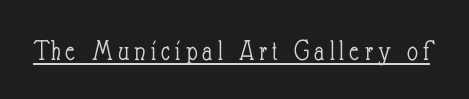
The image shows 30 px light, condensed type, upright; set underlined; low stroke contrast and a small x-height.
